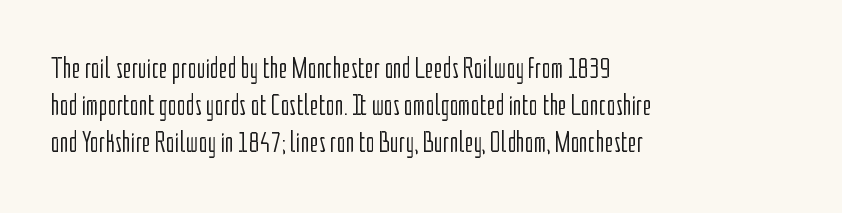
Unmarked baselines from the first word to the last. The passage shown is typeset with a sans-serif family. A typesetter would call this zero additional tracking. The letterforms sit at book weight or below. The lines in this sample share a left origin and differ only in where they stop.
